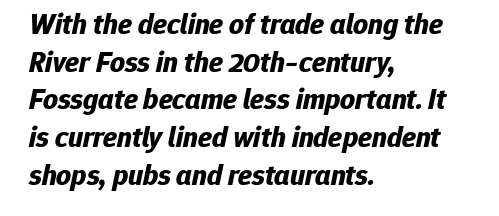
The typesetter chose a ragged-right arrangement here. Varying glyph widths throughout — classic text-font behaviour. Compared with typical body copy, the letter spacing here is the same. Looking at the ascenders, they clearly lean.
